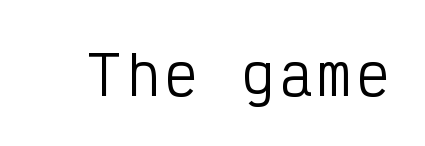
Q: Is the text bold? A: No.
Q: Is the text italic (slanted)? A: No, it is upright.
Q: Is the typeface a serif or a sans-serif typeface? A: Sans-serif.
Q: Is the text underlined? A: No.
Q: Width (condensed, normal, or wide)? A: Condensed.
Q: Stroke contrast? A: Low.
Q: x-height? A: Medium.
Q: Monospaced? A: Yes.
